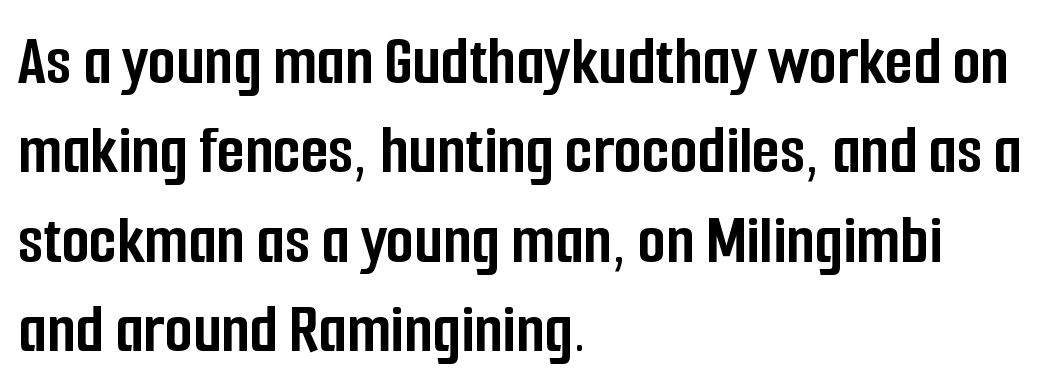
Q: Is the text bold? A: Yes.
Q: Is the text italic (slanted)? A: No, it is upright.
Q: Is the typeface a serif or a sans-serif typeface? A: Sans-serif.
Q: Is the text underlined? A: No.
Q: How is the paragraph aligned? A: Left-aligned.
Q: Is the spacing between letters normal or unusually wide? A: Normal.
Q: Width (condensed, normal, or wide)? A: Condensed.
Q: Stroke contrast? A: Low.
Q: x-height? A: Medium.
Q: Monospaced? A: No.
